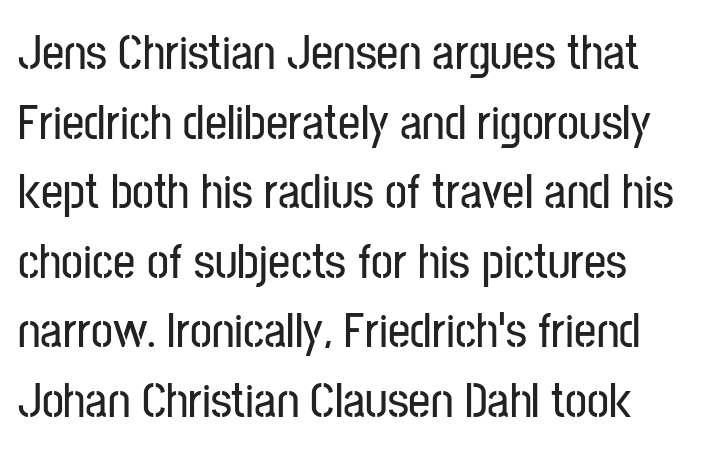
{"serif": "no", "italic": "no", "width": "condensed", "stroke_contrast": "low", "x_height": "medium", "monospaced": "no", "underline": "no", "align": "left", "line_spacing": "normal", "line_spacing_ratio": 1.42, "letter_spacing": "normal", "letter_spacing_em": 0.0, "glyph_px": 49}
